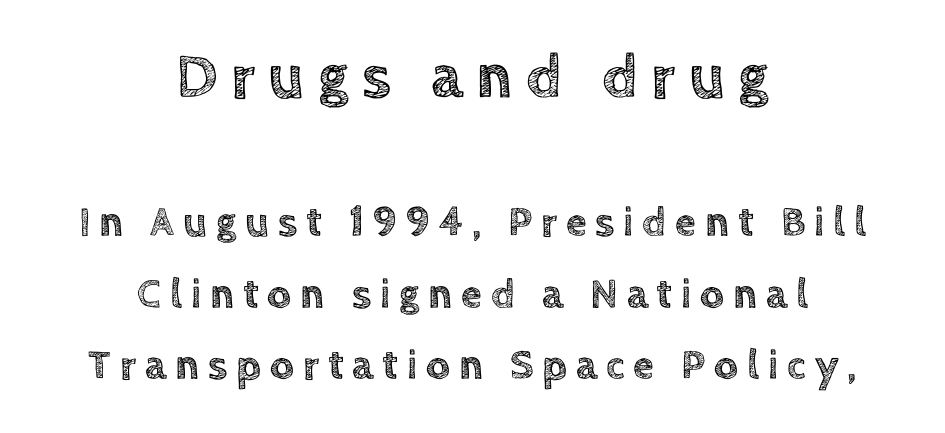
The area under the type is left untouched. Visually, the top section dominates because its glyphs are scaled up. Is this a fixed-width face? No — the glyphs have proportional, varying widths. Compared with a flush-left layout, this one balances lines on the center instead.
